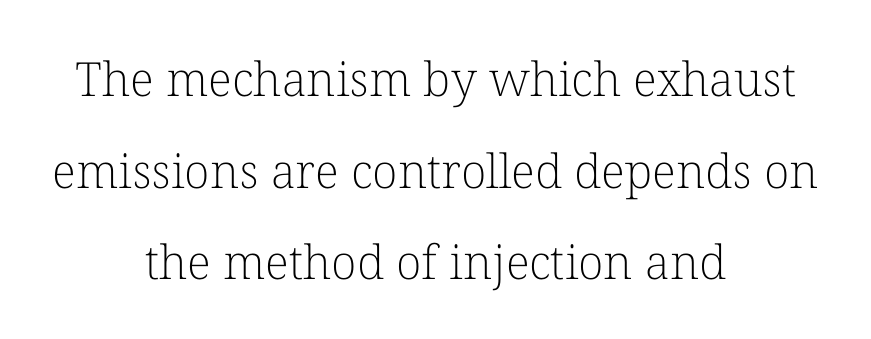
{"serif": "yes", "italic": "no", "bold": "no", "weight": "light", "width": "normal", "stroke_contrast": "low", "x_height": "medium", "monospaced": "no", "underline": "no", "align": "center", "line_spacing": "loose", "line_spacing_ratio": 1.95, "letter_spacing": "normal", "letter_spacing_em": 0.0, "glyph_px": 47}
